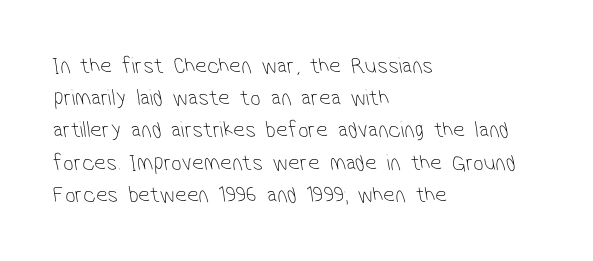
The line-height multiplier appears to be the usual default. The line texture is even and compact thanks to regular tracking. Compared with a typical body face, this is equally light or lighter still. The setting favours the left margin, as ordinary paragraphs usually do. The specimen omits any rule beneath the text block's lines.
